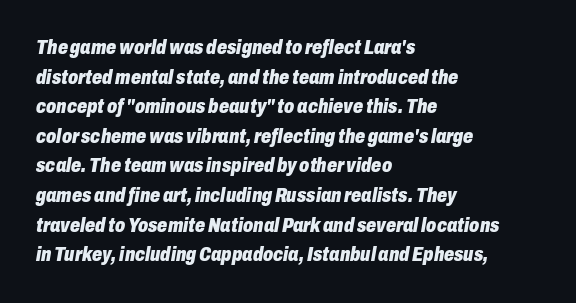
{"italic": "yes", "lean": "right", "slant_degrees": 10, "bold": "yes", "underline": "no", "align": "left", "line_spacing": "normal", "line_spacing_ratio": 1.48, "letter_spacing": "normal", "letter_spacing_em": 0.0, "glyph_px": 20}
